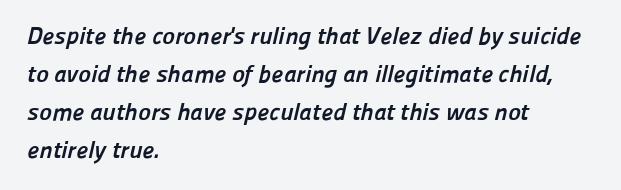
Q: Is the text bold? A: Yes.
Q: Is the text underlined? A: No.
Q: How is the paragraph aligned? A: Left-aligned.
Q: Is the spacing between letters normal or unusually wide? A: Normal.
Q: Is the spacing between lines tight, normal or loose? A: Normal.
